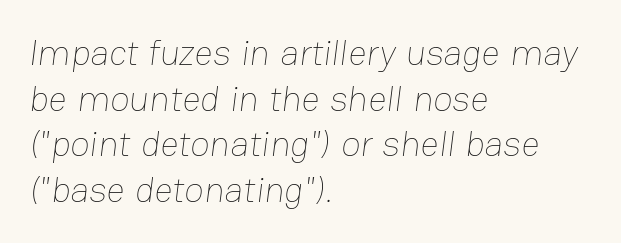
Q: Is the text bold? A: No.
Q: Is the text underlined? A: No.
Q: How is the paragraph aligned? A: Left-aligned.
Q: Is the spacing between letters normal or unusually wide? A: Normal.
Q: Is the spacing between lines tight, normal or loose? A: Normal.
Q: Width (condensed, normal, or wide)? A: Normal.
Q: Stroke contrast? A: Low.
Q: x-height? A: Medium.
Q: Monospaced? A: No.
